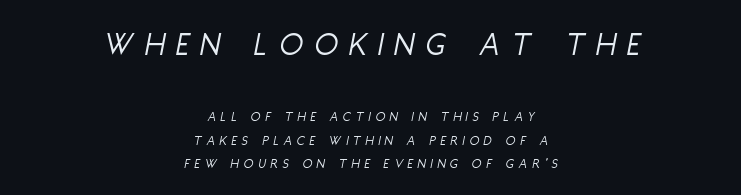
Q: Is the text bold? A: No.
Q: Is the text italic (slanted)? A: Yes, it leans right by about 11 degrees.
Q: Is the text underlined? A: No.
Q: How is the paragraph aligned? A: Centered.
Q: Is the spacing between letters normal or unusually wide? A: Unusually wide.
Q: Is the spacing between lines tight, normal or loose? A: Normal.
Q: Which block of text is set in a larger size, the first (top) or the second (bottom)? A: The first (top) one.
Q: Width (condensed, normal, or wide)? A: Condensed.
Q: Stroke contrast? A: Low.
Q: x-height? A: Large.
Q: Monospaced? A: No.
